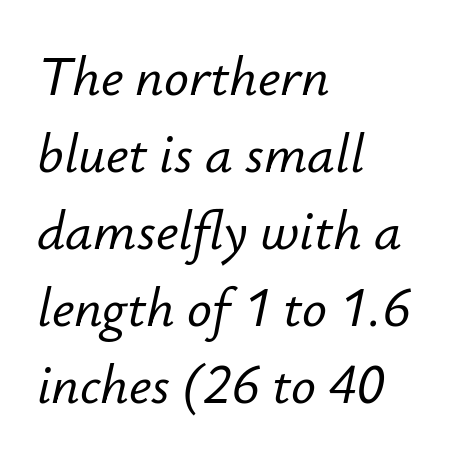
{"italic": "yes", "lean": "right", "slant_degrees": 12, "width": "normal", "stroke_contrast": "low", "x_height": "small", "monospaced": "no", "underline": "no", "align": "left", "line_spacing": "normal", "line_spacing_ratio": 1.4, "letter_spacing": "normal", "letter_spacing_em": 0.0, "glyph_px": 55}
